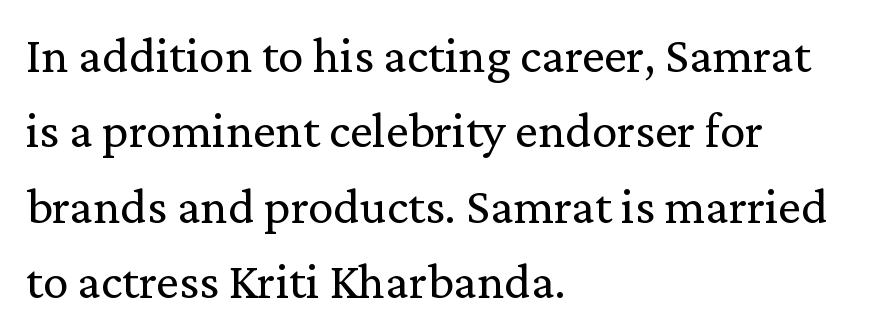
{"serif": "yes", "italic": "no", "bold": "no", "weight": "regular", "width": "normal", "stroke_contrast": "low", "x_height": "medium", "monospaced": "no", "underline": "no", "align": "left", "line_spacing": "normal", "line_spacing_ratio": 1.48, "letter_spacing": "normal", "letter_spacing_em": 0.0, "glyph_px": 51}
